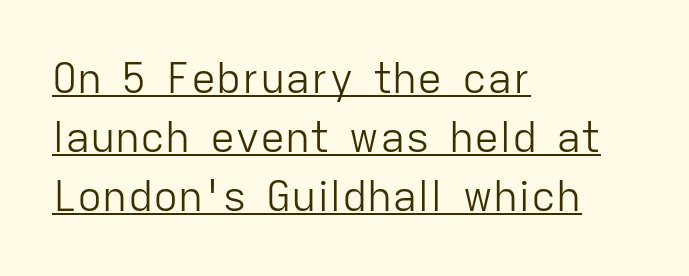
Q: Is the text bold? A: No.
Q: Is the text italic (slanted)? A: No, it is upright.
Q: Is the typeface a serif or a sans-serif typeface? A: Sans-serif.
Q: Is the text underlined? A: Yes.
Q: How is the paragraph aligned? A: Left-aligned.
Q: Is the spacing between letters normal or unusually wide? A: Normal.
Q: Is the spacing between lines tight, normal or loose? A: Normal.
Q: Width (condensed, normal, or wide)? A: Normal.
Q: Stroke contrast? A: Low.
Q: x-height? A: Medium.
Q: Monospaced? A: No.
